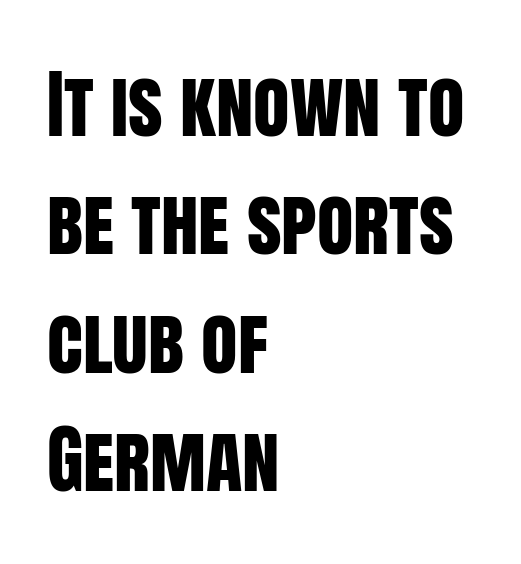
{"serif": "no", "italic": "no", "width": "condensed", "stroke_contrast": "low", "x_height": "large", "monospaced": "no", "underline": "no", "align": "left", "line_spacing": "normal", "line_spacing_ratio": 1.58, "letter_spacing": "normal", "letter_spacing_em": 0.0, "glyph_px": 75}
